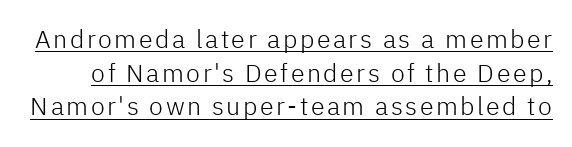
The image shows 25 px text type, upright; set normal line spacing (1.35x), underlined.
